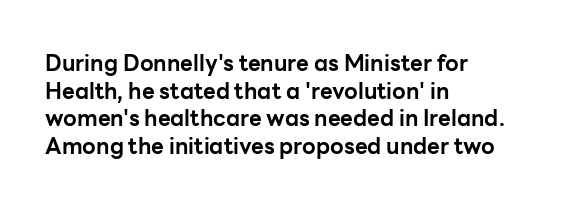
The image shows 22 px bold type, upright; set left-aligned, normal line spacing (1.26x), normal letter spacing, not underlined.
